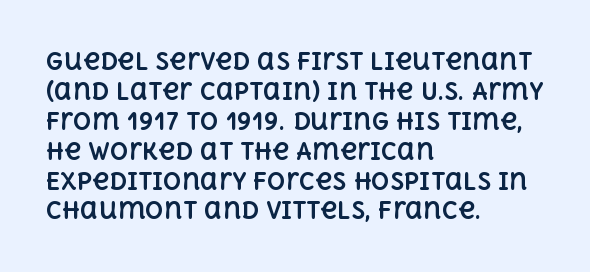
Designer's note — italics off, roman on. Clear beneath every line of the passage. Set as a true bold cut, around the 700 mark. How would I describe the line gaps? Plain and ordinary.
